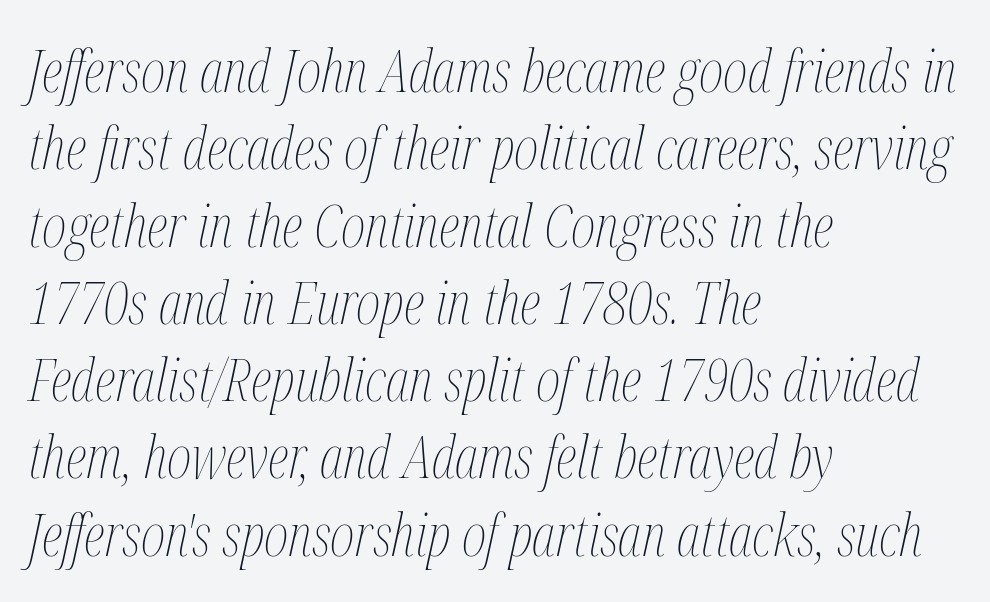
The image shows 59 px thin, condensed type, italic (leaning right); set left-aligned, normal line spacing (1.31x), normal letter spacing, not underlined; medium stroke contrast and a medium x-height.
